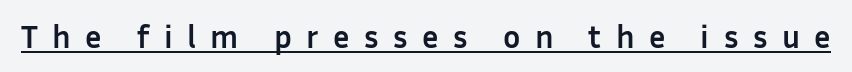
Q: Is the text bold? A: Yes.
Q: Is the text italic (slanted)? A: No, it is upright.
Q: Is the typeface a serif or a sans-serif typeface? A: Sans-serif.
Q: Is the text underlined? A: Yes.
Q: Is the spacing between letters normal or unusually wide? A: Unusually wide.
Q: Width (condensed, normal, or wide)? A: Normal.
Q: Stroke contrast? A: Low.
Q: x-height? A: Medium.
Q: Monospaced? A: No.
